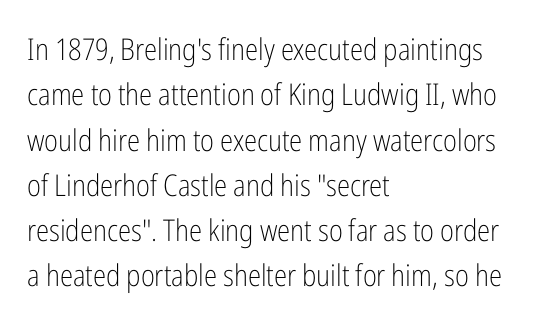
{"serif": "no", "italic": "no", "bold": "no", "weight": "light", "width": "condensed", "stroke_contrast": "low", "x_height": "medium", "monospaced": "no", "underline": "no", "align": "left", "line_spacing": "normal", "line_spacing_ratio": 1.51, "letter_spacing": "normal", "letter_spacing_em": 0.0, "glyph_px": 30}
